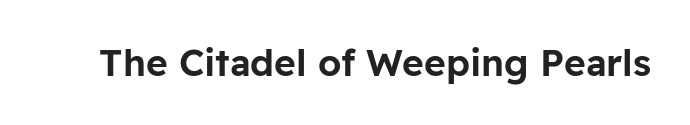
{"serif": "no", "italic": "no", "width": "normal", "stroke_contrast": "low", "x_height": "medium", "monospaced": "no", "underline": "no", "letter_spacing": "normal", "letter_spacing_em": 0.0, "glyph_px": 37}
